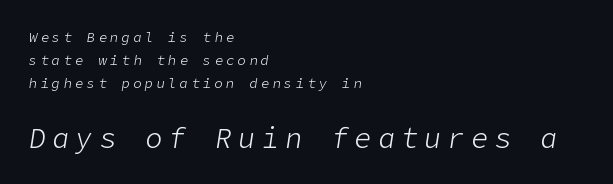
The image shows 28 px light type, italic (leaning right); set left-aligned, normal line spacing (1.65x), unusually wide letter spacing (+0.23 em), not underlined; the second (bottom) block is 2.0x larger; low stroke contrast and a medium x-height.
